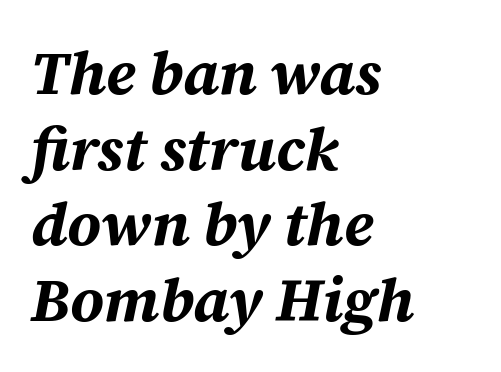
Q: Is the text bold? A: Yes.
Q: Is the text italic (slanted)? A: Yes, it leans right by about 12 degrees.
Q: Is the text underlined? A: No.
Q: How is the paragraph aligned? A: Left-aligned.
Q: Is the spacing between letters normal or unusually wide? A: Normal.
Q: Width (condensed, normal, or wide)? A: Normal.
Q: Stroke contrast? A: Medium.
Q: x-height? A: Medium.
Q: Monospaced? A: No.
